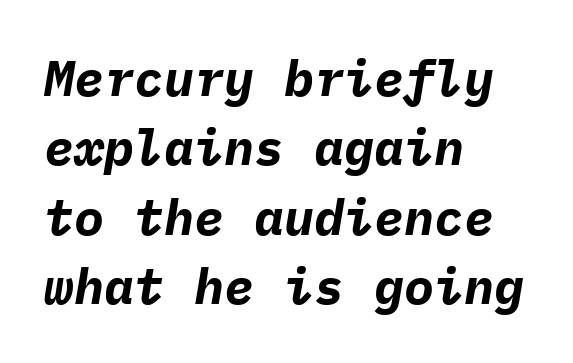
Q: Is the text bold? A: Yes.
Q: Is the text italic (slanted)? A: Yes, it leans right by about 9 degrees.
Q: Is the text underlined? A: No.
Q: How is the paragraph aligned? A: Left-aligned.
Q: Is the spacing between letters normal or unusually wide? A: Normal.
Q: Is the spacing between lines tight, normal or loose? A: Normal.
Q: Width (condensed, normal, or wide)? A: Normal.
Q: Stroke contrast? A: Low.
Q: x-height? A: Medium.
Q: Monospaced? A: Yes.
